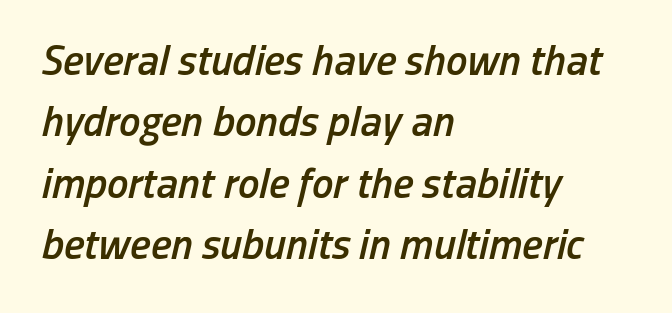
Q: Is the text bold? A: Semi-bold.
Q: Is the text italic (slanted)? A: Yes, it leans right by about 13 degrees.
Q: Is the text underlined? A: No.
Q: How is the paragraph aligned? A: Left-aligned.
Q: Is the spacing between letters normal or unusually wide? A: Normal.
Q: Is the spacing between lines tight, normal or loose? A: Normal.
Q: Width (condensed, normal, or wide)? A: Condensed.
Q: Stroke contrast? A: Low.
Q: x-height? A: Medium.
Q: Monospaced? A: No.
